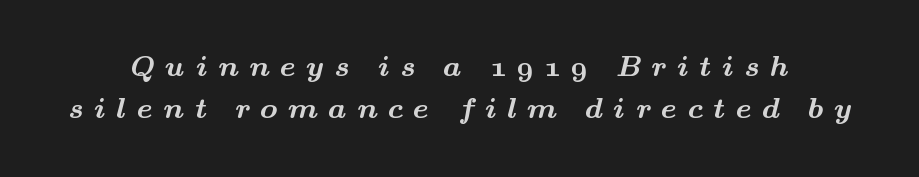
Each row of text sits above clean, open space. Are there feet on the stems? There are — it's a serif. This block has exactly the height ordinary leading produces. A full-strength bold gives these letters their thick strokes.
